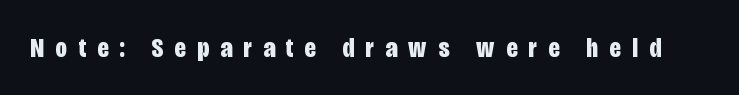
{"serif": "no", "italic": "no", "bold": "yes", "weight": "bold", "width": "condensed", "stroke_contrast": "low", "x_height": "large", "monospaced": "no", "underline": "no", "letter_spacing": "wide", "letter_spacing_em": 0.41, "glyph_px": 28}
